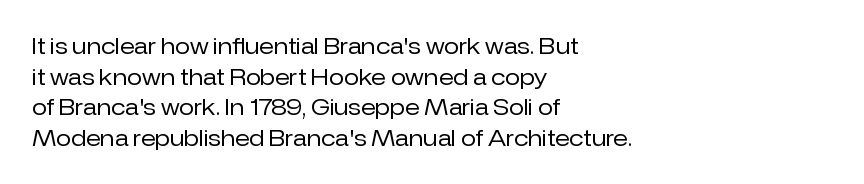
The image shows 22 px text type, upright; set left-aligned, normal line spacing (1.39x), normal letter spacing, not underlined.
